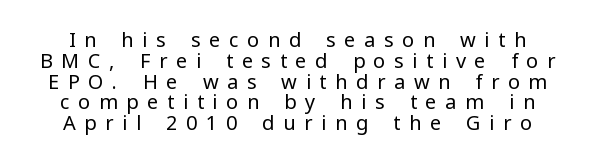
The font is comparable to plain body text, perhaps lighter. No word sits above an underline. Summary of vertical rhythm: compact, with narrow interline spacing. Here the glyphs are tracked loosely, breaking word shapes into spaced letters.
